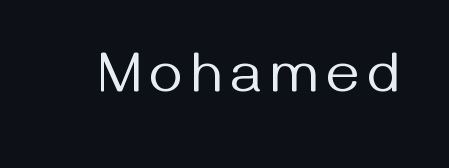
The letters look calm and open, with moderate or lighter stems. Here the designer chose a conventional face with non-uniform glyph widths. The space beneath each line is pristine and unruled. No feet cap the strokes, marking this as sans-serif type. Does the lettering tilt? It doesn't — this is upright.
